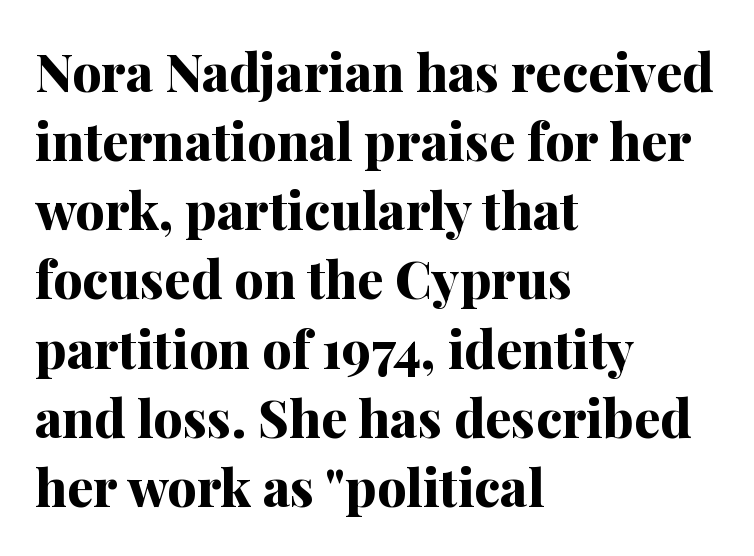
Q: Is the text bold? A: Yes.
Q: Is the text italic (slanted)? A: No, it is upright.
Q: Is the typeface a serif or a sans-serif typeface? A: Serif.
Q: Is the text underlined? A: No.
Q: How is the paragraph aligned? A: Left-aligned.
Q: Is the spacing between letters normal or unusually wide? A: Normal.
Q: Is the spacing between lines tight, normal or loose? A: Normal.
Q: Width (condensed, normal, or wide)? A: Normal.
Q: Stroke contrast? A: Medium.
Q: x-height? A: Medium.
Q: Monospaced? A: No.
